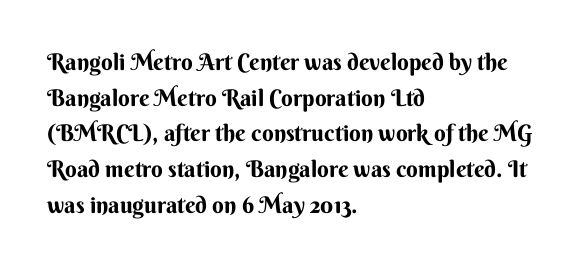
Every row of glyphs begins at an identical x-position on the left. The passage shown has conventional tracking throughout. A typesetter would mark this as roman, not italic. Letters rest on an invisible, unmarked baseline. In terms of leading, this rendering sits right in the middle.
